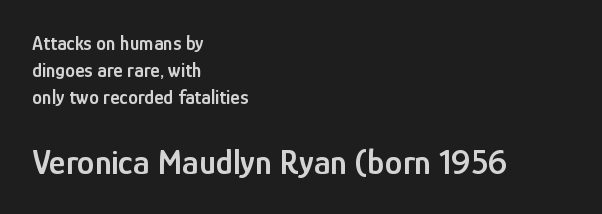
{"serif": "no", "italic": "no", "bold": "semi", "weight": "semibold", "width": "condensed", "stroke_contrast": "low", "x_height": "medium", "monospaced": "no", "underline": "no", "align": "left", "line_spacing": "normal", "line_spacing_ratio": 1.36, "letter_spacing": "normal", "letter_spacing_em": 0.0, "larger_block": "second", "size_ratio": 1.75, "glyph_px": 35}
